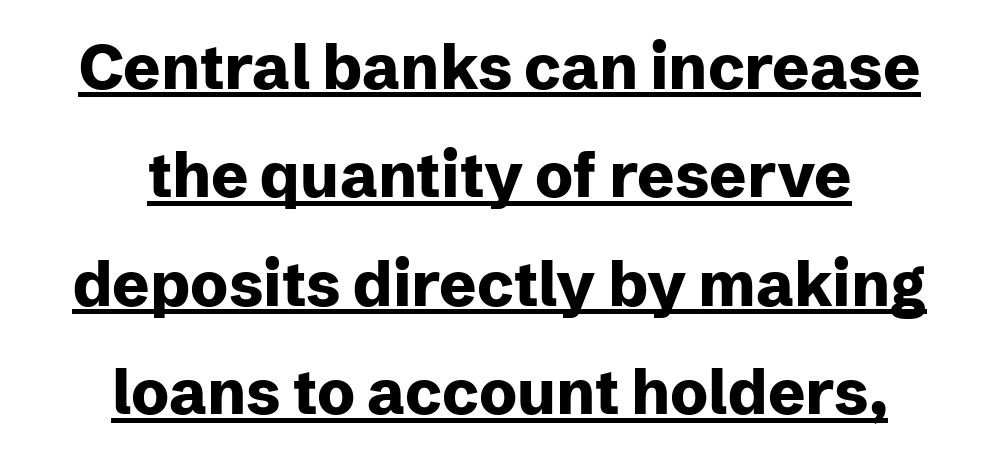
Q: Is the text bold? A: Yes.
Q: Is the text italic (slanted)? A: No, it is upright.
Q: Is the typeface a serif or a sans-serif typeface? A: Sans-serif.
Q: Is the text underlined? A: Yes.
Q: How is the paragraph aligned? A: Centered.
Q: Is the spacing between letters normal or unusually wide? A: Normal.
Q: Width (condensed, normal, or wide)? A: Normal.
Q: Stroke contrast? A: Low.
Q: x-height? A: Medium.
Q: Monospaced? A: No.
